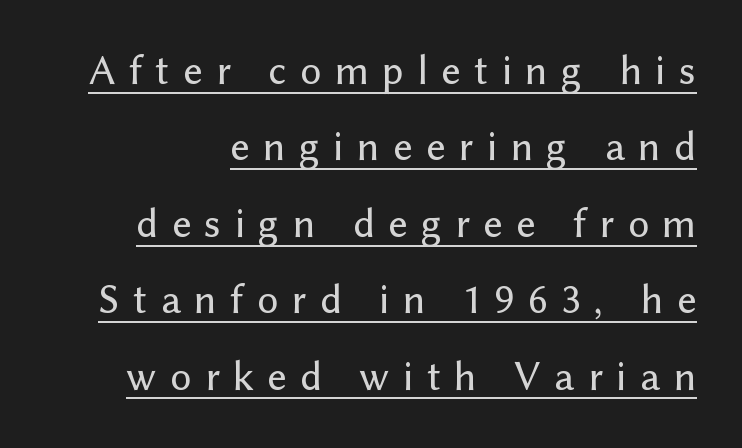
{"serif": "no", "italic": "no", "width": "normal", "stroke_contrast": "low", "x_height": "medium", "monospaced": "no", "underline": "yes", "line_spacing_ratio": 1.82, "letter_spacing": "wide", "letter_spacing_em": 0.32, "glyph_px": 42}
